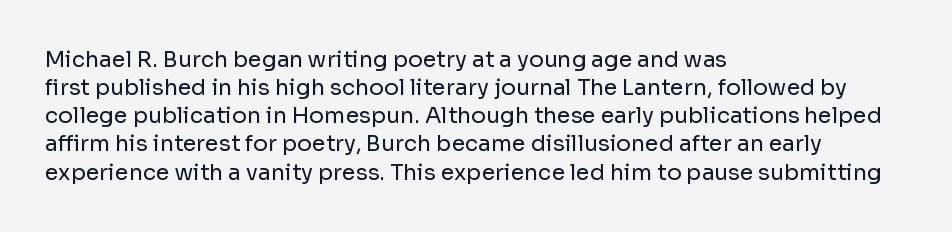
Q: Is the text bold? A: No.
Q: Is the text italic (slanted)? A: No, it is upright.
Q: Is the text underlined? A: No.
Q: How is the paragraph aligned? A: Left-aligned.
Q: Is the spacing between letters normal or unusually wide? A: Normal.
Q: Is the spacing between lines tight, normal or loose? A: Normal.
